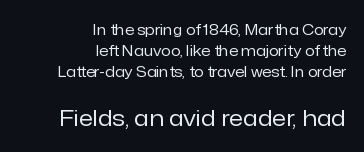
{"italic": "no", "bold": "no", "underline": "no", "align": "right", "line_spacing": "normal", "line_spacing_ratio": 1.41, "letter_spacing": "normal", "letter_spacing_em": 0.0, "larger_block": "second", "size_ratio": 1.53, "glyph_px": 23}
